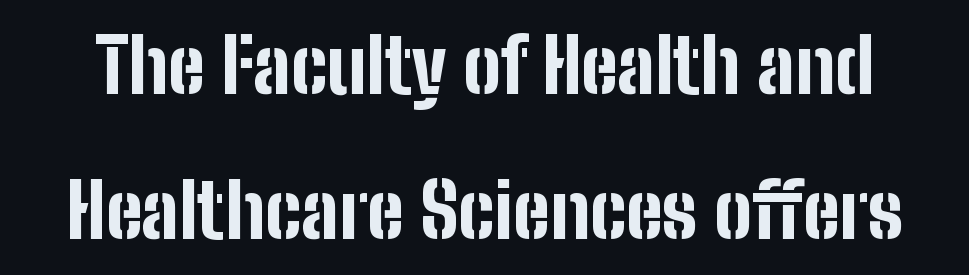
Q: Is the text bold? A: Yes.
Q: Is the text italic (slanted)? A: No, it is upright.
Q: Is the typeface a serif or a sans-serif typeface? A: Sans-serif.
Q: Is the text underlined? A: No.
Q: Is the spacing between letters normal or unusually wide? A: Normal.
Q: Is the spacing between lines tight, normal or loose? A: Loose.
Q: Width (condensed, normal, or wide)? A: Condensed.
Q: Stroke contrast? A: Low.
Q: x-height? A: Medium.
Q: Monospaced? A: No.
